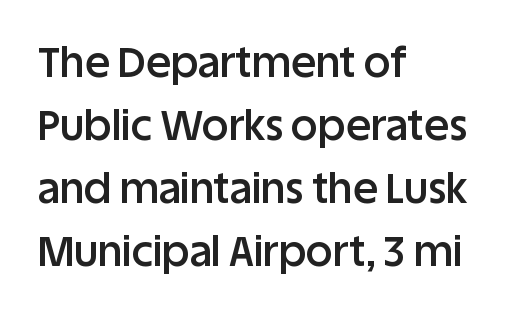
The image shows 42 px semibold sans-serif type, upright; set left-aligned, normal line spacing (1.5x), normal letter spacing, not underlined; low stroke contrast and a large x-height.
